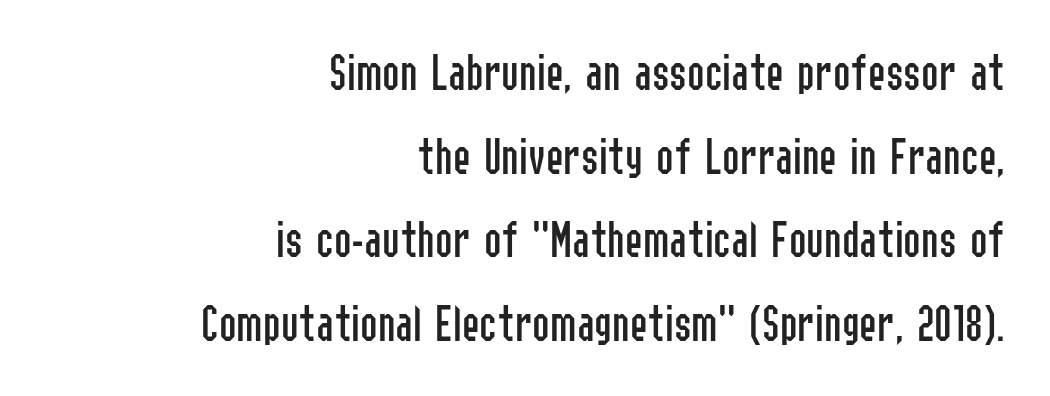
Q: Is the text bold? A: No.
Q: Is the text italic (slanted)? A: No, it is upright.
Q: Is the typeface a serif or a sans-serif typeface? A: Sans-serif.
Q: Is the text underlined? A: No.
Q: How is the paragraph aligned? A: Right-aligned.
Q: Is the spacing between letters normal or unusually wide? A: Normal.
Q: Is the spacing between lines tight, normal or loose? A: Normal.
Q: Width (condensed, normal, or wide)? A: Condensed.
Q: Stroke contrast? A: Low.
Q: x-height? A: Medium.
Q: Monospaced? A: No.
